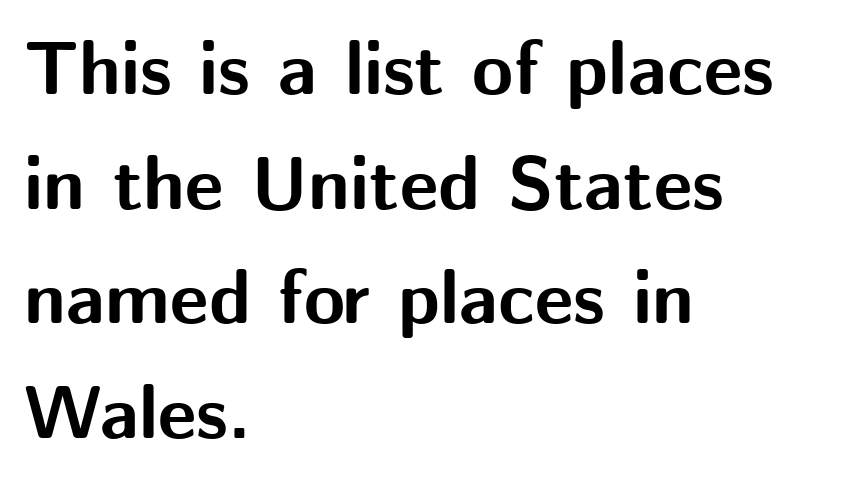
Q: Is the text bold? A: Yes.
Q: Is the text italic (slanted)? A: No, it is upright.
Q: Is the typeface a serif or a sans-serif typeface? A: Sans-serif.
Q: Is the text underlined? A: No.
Q: How is the paragraph aligned? A: Left-aligned.
Q: Is the spacing between letters normal or unusually wide? A: Normal.
Q: Is the spacing between lines tight, normal or loose? A: Normal.
Q: Width (condensed, normal, or wide)? A: Normal.
Q: Stroke contrast? A: Medium.
Q: x-height? A: Medium.
Q: Monospaced? A: No.
